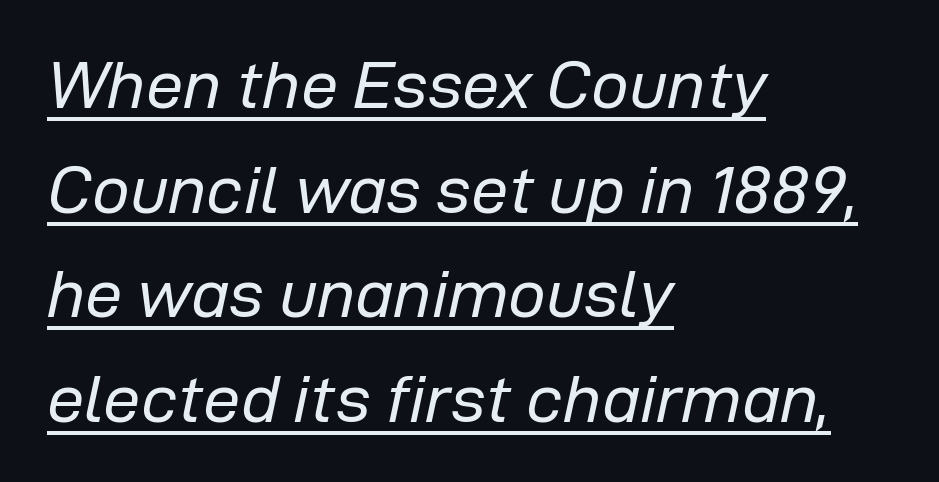
Q: Is the text bold? A: No.
Q: Is the text italic (slanted)? A: Yes, it leans right by about 12 degrees.
Q: Is the text underlined? A: Yes.
Q: How is the paragraph aligned? A: Left-aligned.
Q: Is the spacing between letters normal or unusually wide? A: Normal.
Q: Is the spacing between lines tight, normal or loose? A: Normal.
Q: Width (condensed, normal, or wide)? A: Normal.
Q: Stroke contrast? A: Low.
Q: x-height? A: Medium.
Q: Monospaced? A: No.
